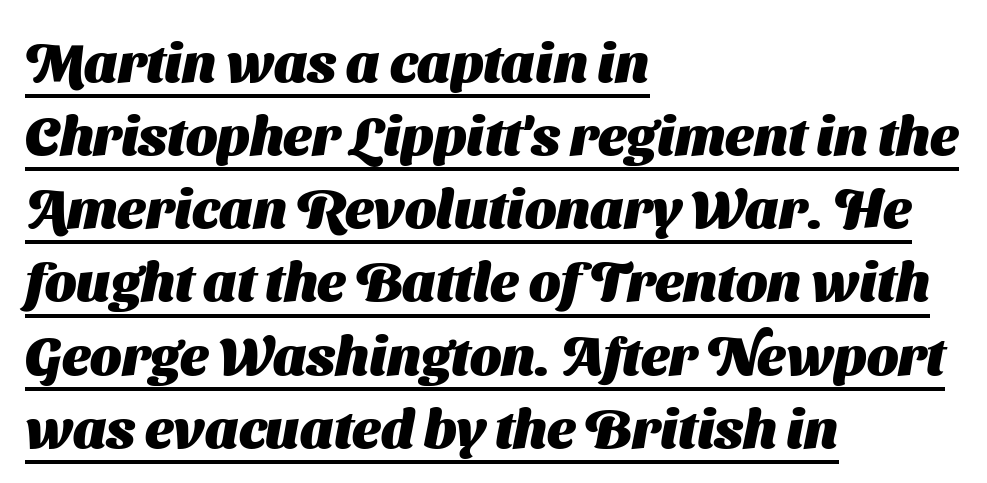
The image shows 55 px heavy sans-serif type; set left-aligned, normal line spacing (1.33x), normal letter spacing, underlined; medium stroke contrast and a medium x-height.
